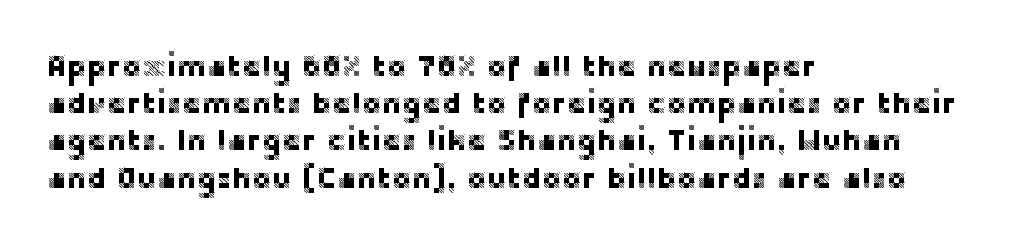
Q: Is the text italic (slanted)? A: No, it is upright.
Q: Is the typeface a serif or a sans-serif typeface? A: Sans-serif.
Q: Is the text underlined? A: No.
Q: How is the paragraph aligned? A: Left-aligned.
Q: Is the spacing between letters normal or unusually wide? A: Normal.
Q: Width (condensed, normal, or wide)? A: Normal.
Q: Stroke contrast? A: Low.
Q: x-height? A: Large.
Q: Monospaced? A: No.
